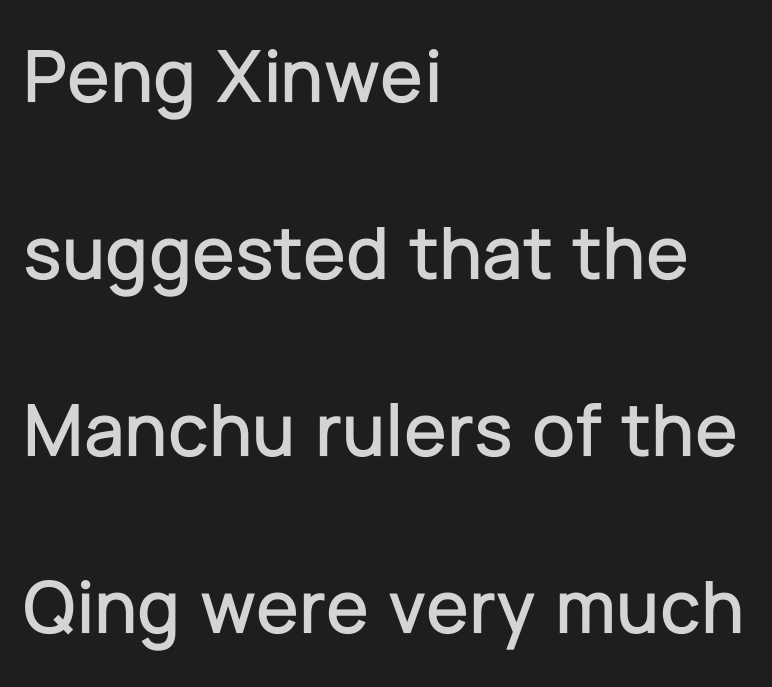
{"serif": "no", "italic": "no", "width": "normal", "stroke_contrast": "low", "x_height": "medium", "monospaced": "no", "underline": "no", "align": "left", "line_spacing": "loose", "line_spacing_ratio": 2.3, "letter_spacing": "normal", "letter_spacing_em": 0.0, "glyph_px": 77}
